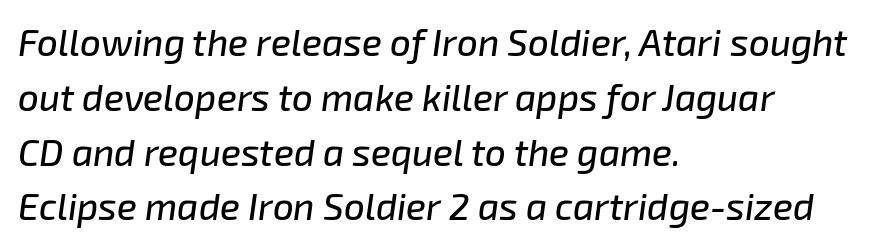
{"italic": "yes", "lean": "right", "slant_degrees": 8, "width": "normal", "stroke_contrast": "low", "x_height": "medium", "monospaced": "no", "underline": "no", "align": "left", "line_spacing": "normal", "line_spacing_ratio": 1.48, "letter_spacing": "normal", "letter_spacing_em": 0.0, "glyph_px": 37}
